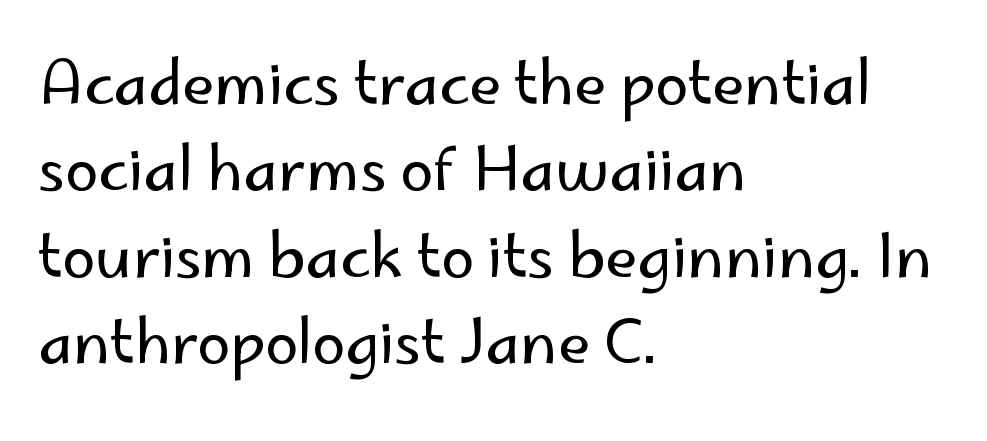
I'd call this a sans setting — the letters go barefoot. These glyphs show unthickened strokes, regular width or finer. Every character sits straight up, as roman type does. Here the glyphs are tracked normally, forming tight word shapes. Is this a fixed-width face? No — the glyphs have proportional, varying widths.
